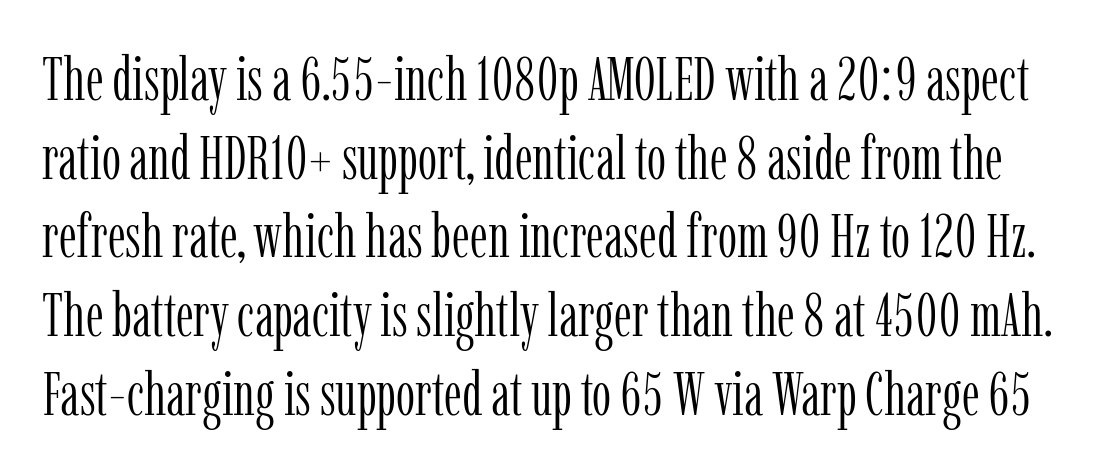
The image shows 61 px light, condensed serif type, upright; set normal line spacing (1.29x), normal letter spacing, not underlined; low stroke contrast and a medium x-height.
